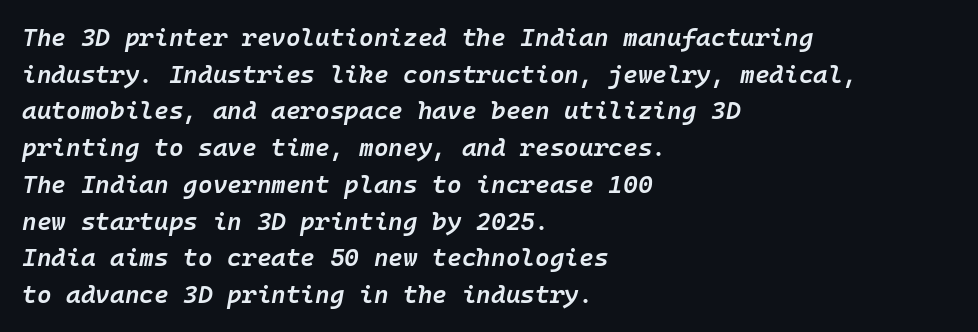
Q: Is the text bold? A: Semi-bold.
Q: Is the text italic (slanted)? A: Yes, it leans right by about 10 degrees.
Q: Is the text underlined? A: No.
Q: How is the paragraph aligned? A: Left-aligned.
Q: Is the spacing between letters normal or unusually wide? A: Normal.
Q: Is the spacing between lines tight, normal or loose? A: Normal.
